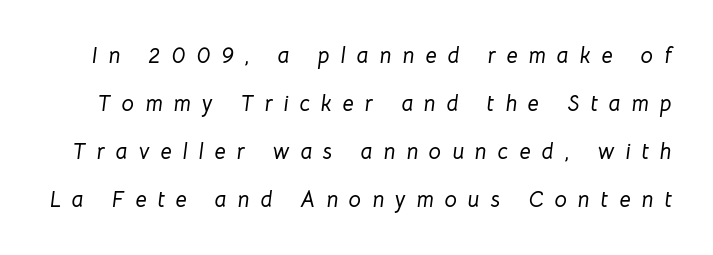
How would I describe the line gaps? Wide and relaxed. A typesetter would call this heavily tracked-out type. This rendering features lettering with no underline. Italic: yes, the glyphs are oblique.
